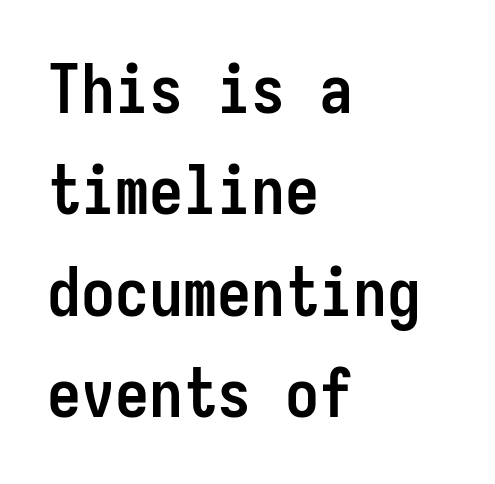
The image shows 68 px semibold, condensed sans-serif type, upright, monospaced; set left-aligned, normal line spacing (1.49x), normal letter spacing, not underlined; low stroke contrast and a medium x-height.
